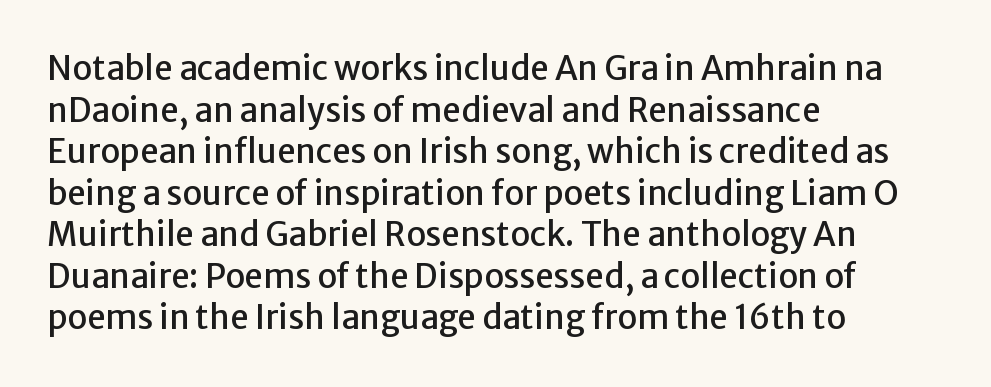
What's the leading like? Ordinary, nothing unusual. Caption: multi-line text, flush left, ragged right. This is sans-serif lettering, the kind often seen on screens and signage. This sample has the flowing, uneven cadence of proportional lettering. This sample uses an upright cut, with every glyph sitting square on the baseline. Inter-character spacing is left at the font's built-in metrics.
